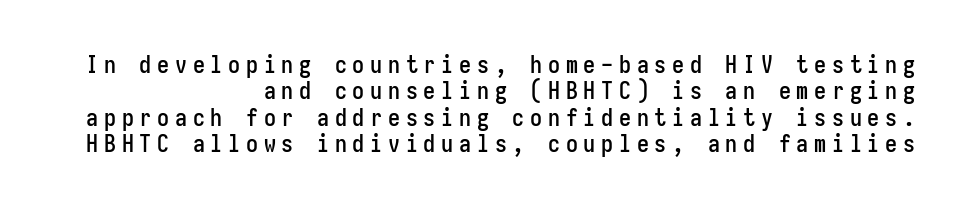
The image shows 24 px text type, upright; set right-aligned, tight line spacing (1.1x), unusually wide letter spacing (+0.24 em), not underlined.
